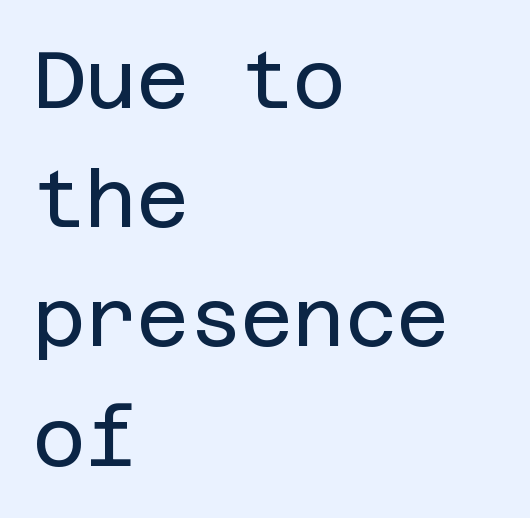
Q: Is the text bold? A: No.
Q: Is the text italic (slanted)? A: No, it is upright.
Q: Is the typeface a serif or a sans-serif typeface? A: Sans-serif.
Q: Is the text underlined? A: No.
Q: How is the paragraph aligned? A: Left-aligned.
Q: Is the spacing between letters normal or unusually wide? A: Normal.
Q: Is the spacing between lines tight, normal or loose? A: Normal.
Q: Width (condensed, normal, or wide)? A: Normal.
Q: Stroke contrast? A: Low.
Q: x-height? A: Large.
